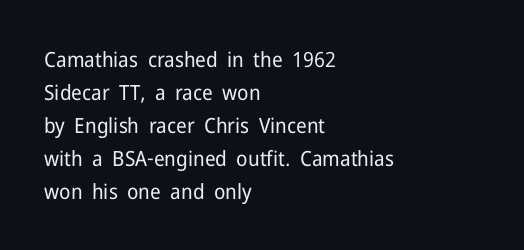
Q: Is the text bold? A: No.
Q: Is the text italic (slanted)? A: No, it is upright.
Q: Is the text underlined? A: No.
Q: How is the paragraph aligned? A: Left-aligned.
Q: Is the spacing between letters normal or unusually wide? A: Normal.
Q: Is the spacing between lines tight, normal or loose? A: Normal.
